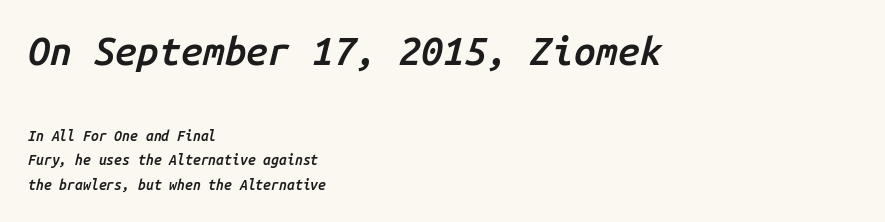
Q: Is the text bold? A: Semi-bold.
Q: Is the text italic (slanted)? A: Yes, it leans right by about 14 degrees.
Q: Is the text underlined? A: No.
Q: How is the paragraph aligned? A: Left-aligned.
Q: Is the spacing between letters normal or unusually wide? A: Normal.
Q: Which block of text is set in a larger size, the first (top) or the second (bottom)? A: The first (top) one.
Q: Width (condensed, normal, or wide)? A: Normal.
Q: Stroke contrast? A: Low.
Q: x-height? A: Medium.
Q: Monospaced? A: Yes.
